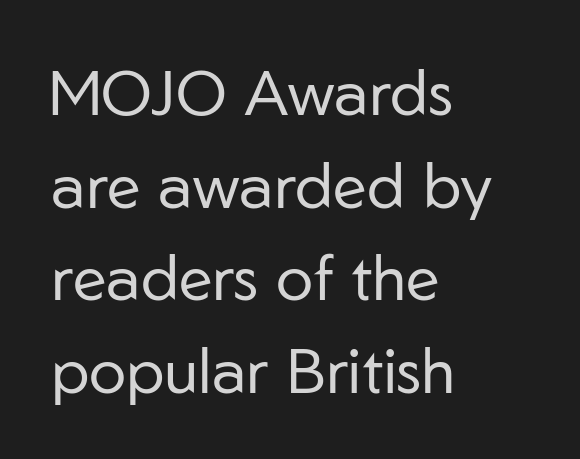
The horizontal fit of the characters is conventional and even. A classic flush-left, rag-right setting is used for this passage. Words float on clear page, feet unadorned. Ascenders rise straight up at ninety degrees.
